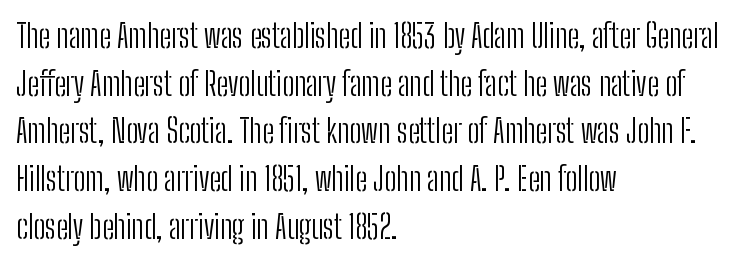
The image shows 32 px light, condensed sans-serif type, upright; set left-aligned, normal line spacing (1.49x), normal letter spacing, not underlined; low stroke contrast and a medium x-height.
